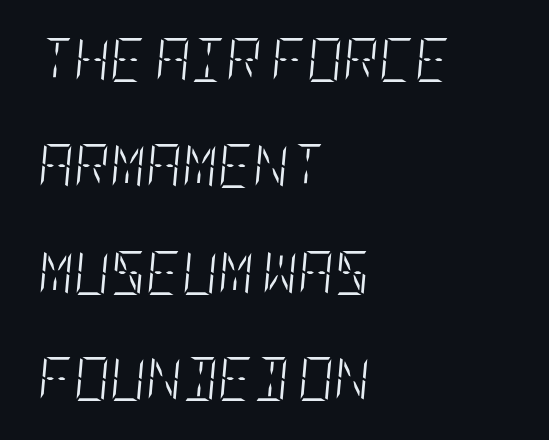
{"italic": "yes", "lean": "right", "slant_degrees": 5, "bold": "no", "weight": "light", "width": "condensed", "stroke_contrast": "low", "x_height": "large", "underline": "no", "align": "left", "line_spacing": "loose", "line_spacing_ratio": 2.42, "letter_spacing": "normal", "letter_spacing_em": 0.0, "glyph_px": 44}
